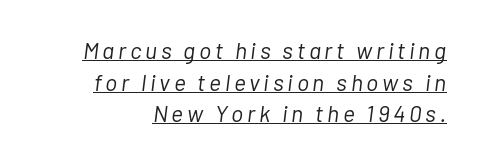
{"italic": "yes", "lean": "right", "slant_degrees": 7, "bold": "no", "underline": "yes", "line_spacing": "normal", "line_spacing_ratio": 1.38, "glyph_px": 23}
